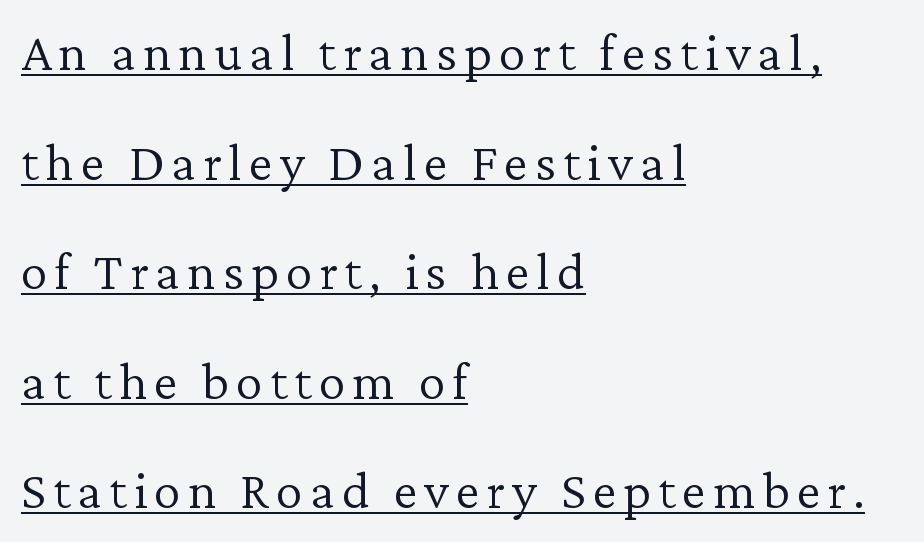
{"serif": "yes", "italic": "no", "bold": "no", "weight": "light", "width": "normal", "stroke_contrast": "low", "x_height": "medium", "monospaced": "no", "underline": "yes", "align": "left", "line_spacing": "loose", "line_spacing_ratio": 2.03, "glyph_px": 54}
